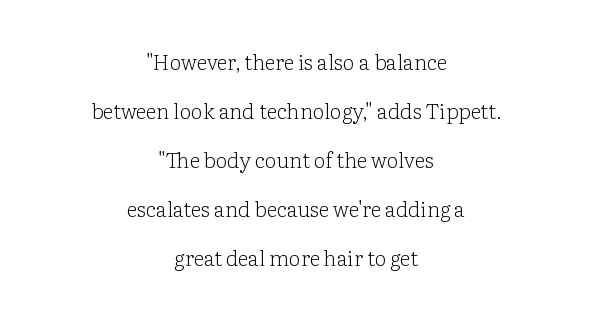
The image shows 21 px text type, upright; set centered, loose line spacing (2.33x), normal letter spacing, not underlined.
